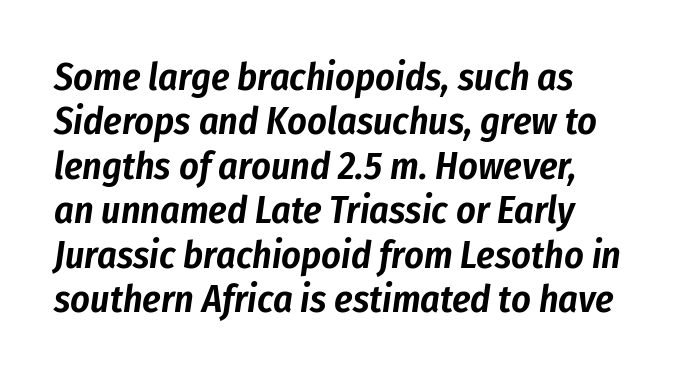
{"italic": "yes", "lean": "right", "slant_degrees": 8, "width": "condensed", "stroke_contrast": "low", "x_height": "medium", "monospaced": "no", "underline": "no", "align": "left", "line_spacing_ratio": 1.17, "letter_spacing": "normal", "letter_spacing_em": 0.0, "glyph_px": 38}
